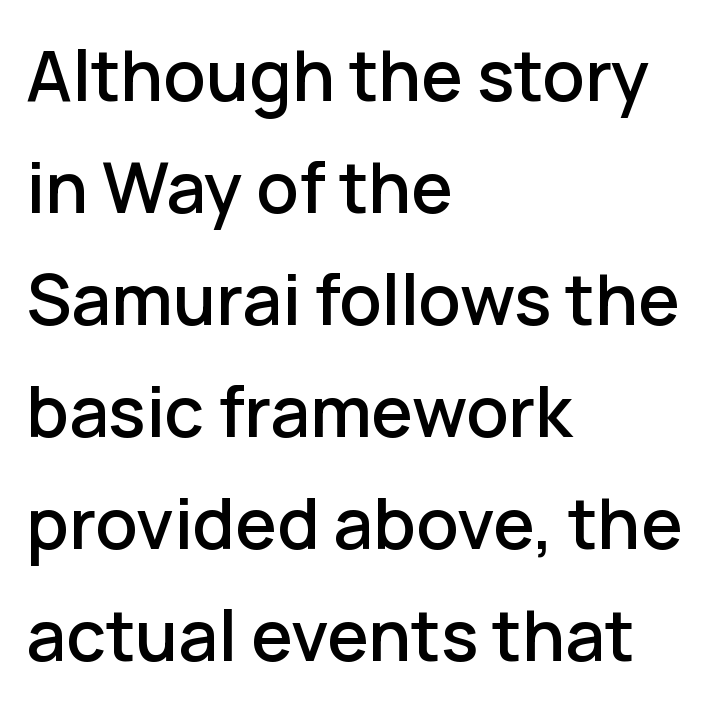
The image shows 70 px sans-serif type, upright; set left-aligned, normal line spacing (1.6x), normal letter spacing, not underlined; low stroke contrast and a medium x-height.
